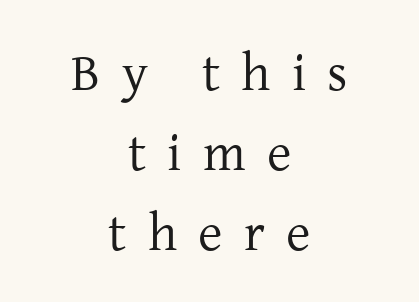
{"serif": "yes", "italic": "no", "bold": "no", "weight": "regular", "width": "normal", "stroke_contrast": "low", "x_height": "medium", "monospaced": "no", "underline": "no", "align": "center", "line_spacing": "normal", "line_spacing_ratio": 1.51, "letter_spacing": "wide", "letter_spacing_em": 0.4, "glyph_px": 53}
